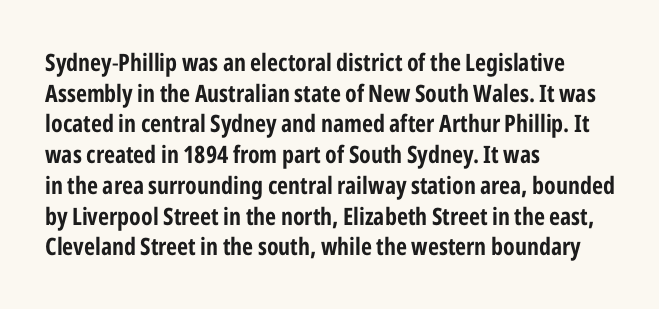
These lines stack with their left ends in a neat column. This sample uses plain, unmodified letter spacing. Rows of type keep a routine distance in the vertical direction. The glyphs are unaccompanied by any horizontal stroke below them. Vertical strokes here are truly vertical.
